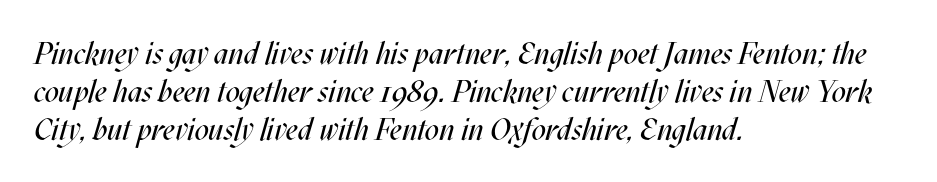
Q: Is the text bold? A: No.
Q: Is the text italic (slanted)? A: Yes, it leans right by about 17 degrees.
Q: Is the text underlined? A: No.
Q: How is the paragraph aligned? A: Left-aligned.
Q: Is the spacing between letters normal or unusually wide? A: Normal.
Q: Width (condensed, normal, or wide)? A: Condensed.
Q: Stroke contrast? A: Medium.
Q: x-height? A: Large.
Q: Monospaced? A: No.
